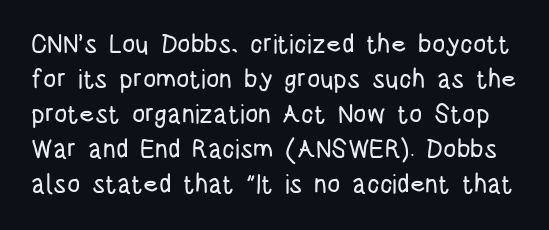
{"italic": "no", "underline": "no", "line_spacing": "normal", "line_spacing_ratio": 1.35, "letter_spacing": "normal", "letter_spacing_em": 0.0, "glyph_px": 26}
